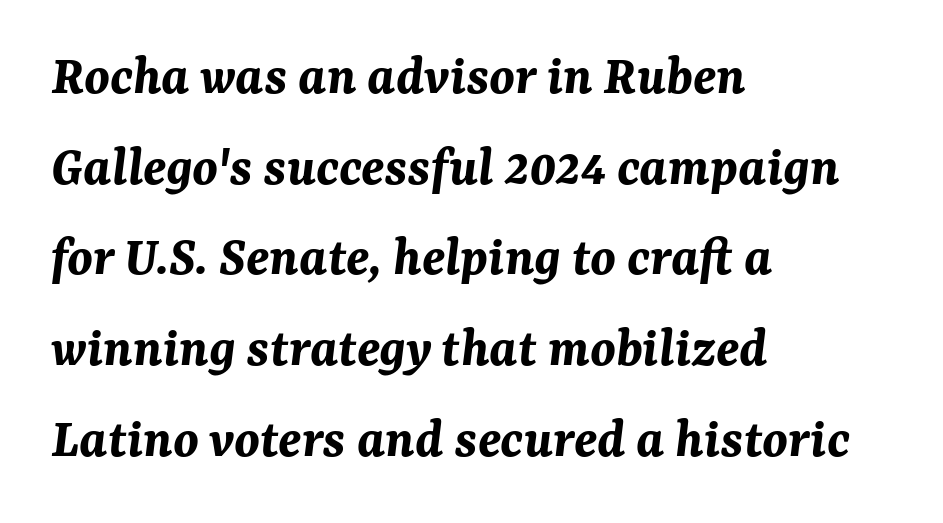
Q: Is the text bold? A: Yes.
Q: Is the text italic (slanted)? A: Yes, it leans right by about 7 degrees.
Q: Is the text underlined? A: No.
Q: How is the paragraph aligned? A: Left-aligned.
Q: Is the spacing between letters normal or unusually wide? A: Normal.
Q: Is the spacing between lines tight, normal or loose? A: Normal.
Q: Width (condensed, normal, or wide)? A: Normal.
Q: Stroke contrast? A: Medium.
Q: x-height? A: Medium.
Q: Monospaced? A: No.
